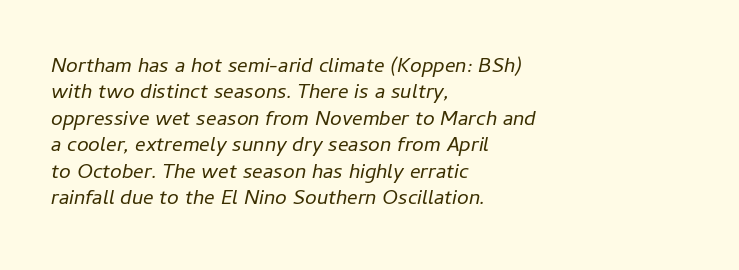
{"italic": "yes", "lean": "right", "slant_degrees": 11, "bold": "no", "underline": "no", "align": "left", "line_spacing": "normal", "line_spacing_ratio": 1.26, "letter_spacing": "normal", "letter_spacing_em": 0.0, "glyph_px": 21}
